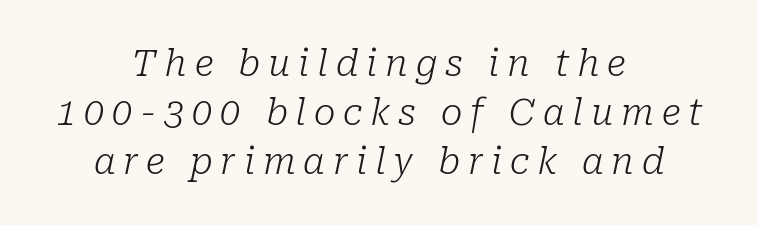
{"serif": "yes", "italic": "yes", "lean": "right", "slant_degrees": 10, "bold": "no", "weight": "light", "width": "normal", "stroke_contrast": "low", "x_height": "medium", "monospaced": "no", "underline": "no", "align": "center", "line_spacing": "normal", "line_spacing_ratio": 1.36, "letter_spacing": "wide", "letter_spacing_em": 0.22, "glyph_px": 36}
